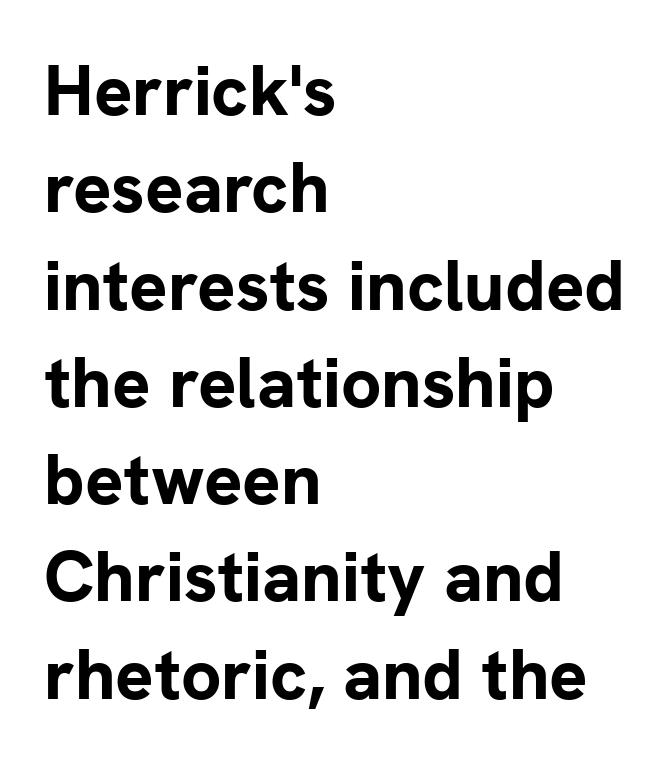
{"serif": "no", "italic": "no", "bold": "yes", "weight": "bold", "width": "normal", "stroke_contrast": "low", "x_height": "medium", "monospaced": "no", "underline": "no", "align": "left", "line_spacing": "normal", "line_spacing_ratio": 1.37, "letter_spacing": "normal", "letter_spacing_em": 0.0, "glyph_px": 71}
